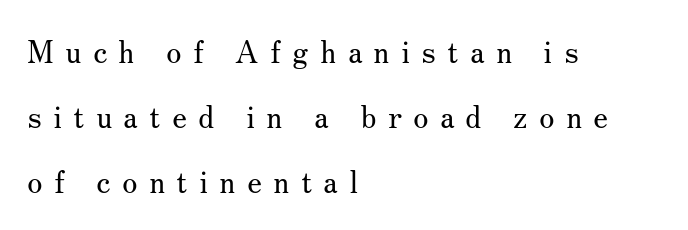
The image shows 31 px regular-weight serif type, upright; set left-aligned, loose line spacing (2.1x), unusually wide letter spacing (+0.37 em), not underlined; medium stroke contrast and a small x-height.
